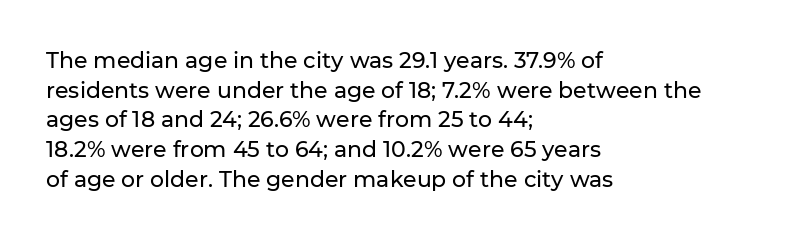
Q: Is the text italic (slanted)? A: No, it is upright.
Q: Is the text underlined? A: No.
Q: How is the paragraph aligned? A: Left-aligned.
Q: Is the spacing between letters normal or unusually wide? A: Normal.
Q: Is the spacing between lines tight, normal or loose? A: Normal.
